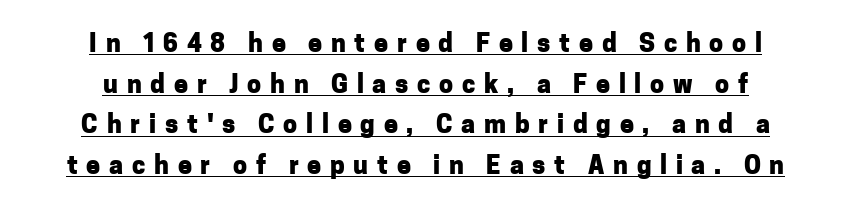
Q: Is the text bold? A: Yes.
Q: Is the text italic (slanted)? A: No, it is upright.
Q: Is the text underlined? A: Yes.
Q: How is the paragraph aligned? A: Centered.
Q: Is the spacing between letters normal or unusually wide? A: Unusually wide.
Q: Is the spacing between lines tight, normal or loose? A: Normal.
